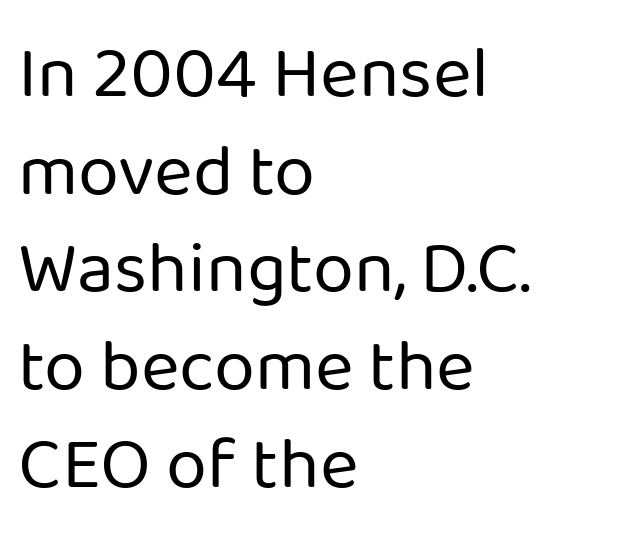
Do the characters align in a grid? No, the font is proportional. There is no visible air inserted between adjacent glyphs. The strip under each line holds only bare page. The typesetting does not lean heavy: it is not bold.
